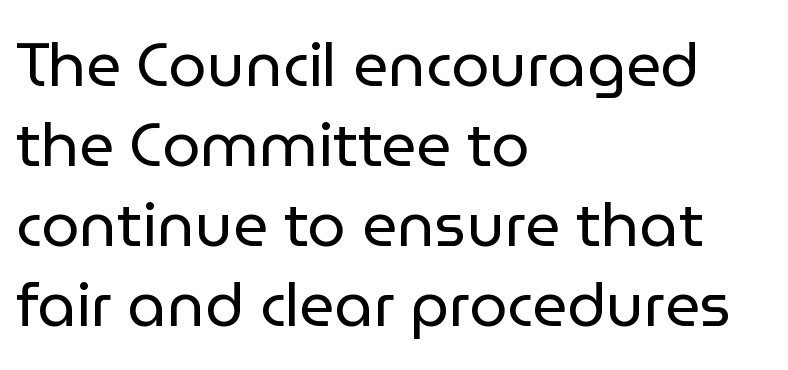
{"serif": "no", "italic": "no", "bold": "no", "weight": "regular", "width": "normal", "stroke_contrast": "low", "x_height": "medium", "monospaced": "no", "underline": "no", "align": "left", "line_spacing": "normal", "line_spacing_ratio": 1.31, "letter_spacing": "normal", "letter_spacing_em": 0.0, "glyph_px": 61}
